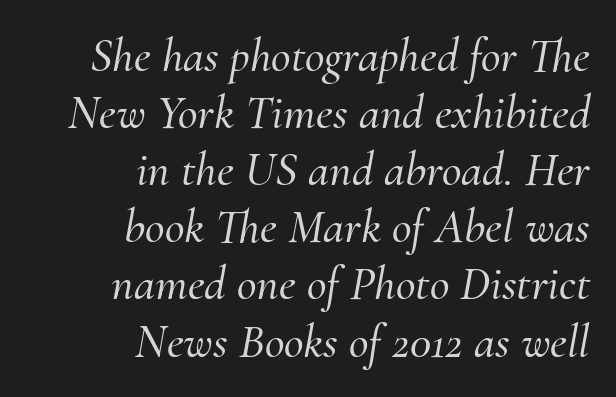
{"serif": "yes", "italic": "yes", "lean": "right", "slant_degrees": 10, "width": "normal", "stroke_contrast": "medium", "x_height": "small", "monospaced": "no", "underline": "no", "align": "right", "line_spacing_ratio": 1.19, "letter_spacing": "normal", "letter_spacing_em": 0.0, "glyph_px": 48}
